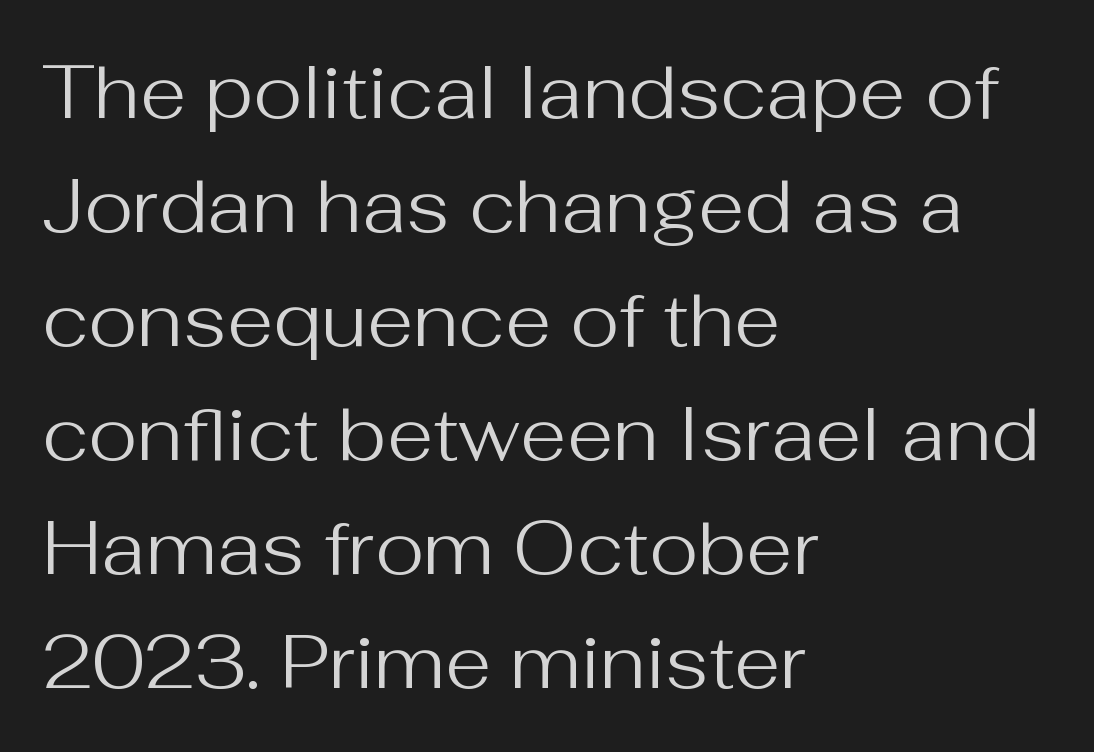
{"serif": "no", "italic": "no", "bold": "no", "weight": "regular", "width": "normal", "stroke_contrast": "medium", "x_height": "medium", "monospaced": "no", "underline": "no", "align": "left", "line_spacing": "normal", "line_spacing_ratio": 1.52, "letter_spacing": "normal", "letter_spacing_em": 0.0, "glyph_px": 75}
